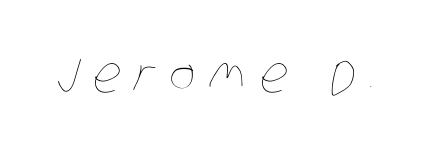
Q: Is the text bold? A: No.
Q: Is the text underlined? A: No.
Q: Is the spacing between letters normal or unusually wide? A: Unusually wide.
Q: Width (condensed, normal, or wide)? A: Condensed.
Q: Stroke contrast? A: Low.
Q: x-height? A: Large.
Q: Monospaced? A: No.
